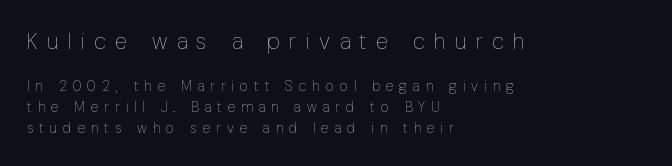
The image shows 22 px text type, upright; set left-aligned, normal line spacing (1.49x), unusually wide letter spacing (+0.43 em), not underlined; the first (top) block is 1.57x larger.
